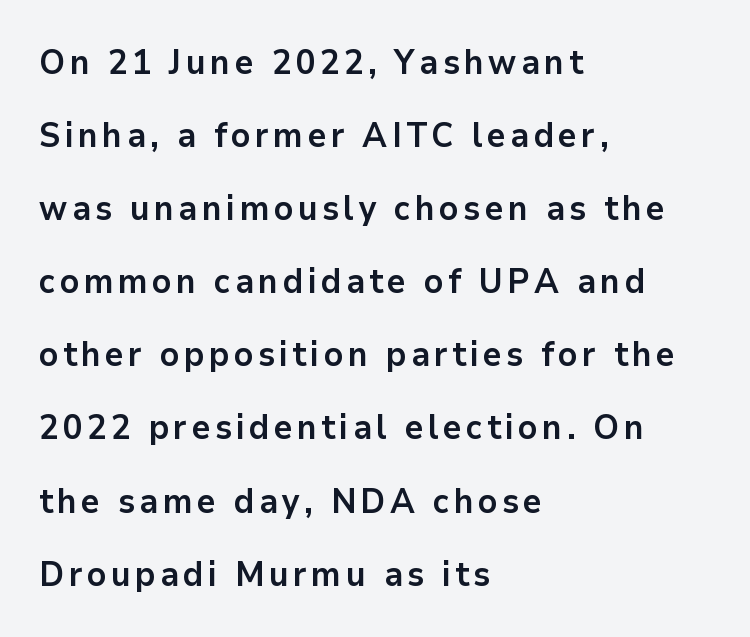
Q: Is the text bold? A: Yes.
Q: Is the text italic (slanted)? A: No, it is upright.
Q: Is the typeface a serif or a sans-serif typeface? A: Sans-serif.
Q: Is the text underlined? A: No.
Q: How is the paragraph aligned? A: Left-aligned.
Q: Is the spacing between lines tight, normal or loose? A: Loose.
Q: Width (condensed, normal, or wide)? A: Normal.
Q: Stroke contrast? A: Low.
Q: x-height? A: Medium.
Q: Monospaced? A: No.
